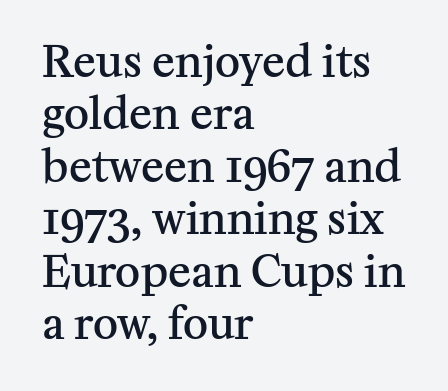
Q: Is the text bold? A: Semi-bold.
Q: Is the text italic (slanted)? A: No, it is upright.
Q: Is the typeface a serif or a sans-serif typeface? A: Serif.
Q: Is the text underlined? A: No.
Q: How is the paragraph aligned? A: Left-aligned.
Q: Is the spacing between letters normal or unusually wide? A: Normal.
Q: Width (condensed, normal, or wide)? A: Normal.
Q: Stroke contrast? A: Medium.
Q: x-height? A: Medium.
Q: Monospaced? A: No.
